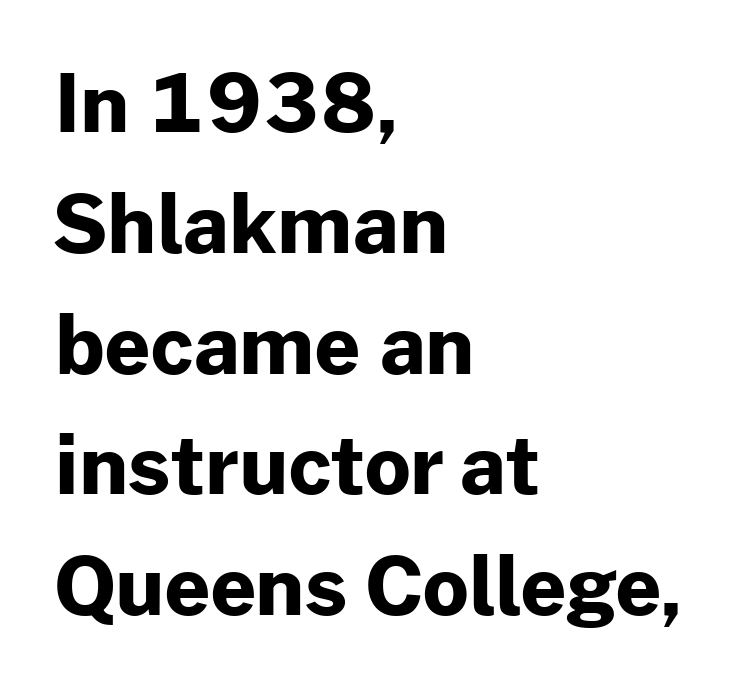
{"serif": "no", "italic": "no", "bold": "yes", "weight": "bold", "width": "normal", "stroke_contrast": "low", "x_height": "medium", "monospaced": "no", "underline": "no", "align": "left", "line_spacing": "normal", "line_spacing_ratio": 1.51, "letter_spacing": "normal", "letter_spacing_em": 0.0, "glyph_px": 80}
